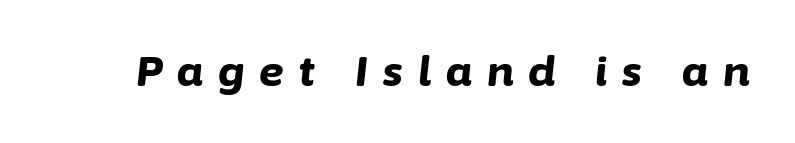
{"italic": "yes", "lean": "right", "slant_degrees": 6, "bold": "yes", "weight": "bold", "width": "normal", "stroke_contrast": "low", "x_height": "medium", "monospaced": "no", "underline": "no", "letter_spacing": "wide", "letter_spacing_em": 0.36, "glyph_px": 42}
